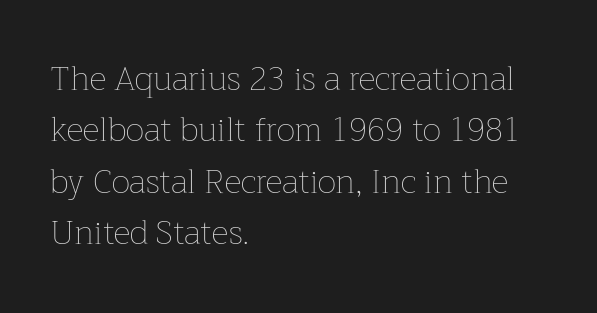
Q: Is the text bold? A: No.
Q: Is the text italic (slanted)? A: No, it is upright.
Q: Is the text underlined? A: No.
Q: How is the paragraph aligned? A: Left-aligned.
Q: Is the spacing between letters normal or unusually wide? A: Normal.
Q: Is the spacing between lines tight, normal or loose? A: Normal.
Q: Width (condensed, normal, or wide)? A: Normal.
Q: Stroke contrast? A: Low.
Q: x-height? A: Medium.
Q: Monospaced? A: No.
